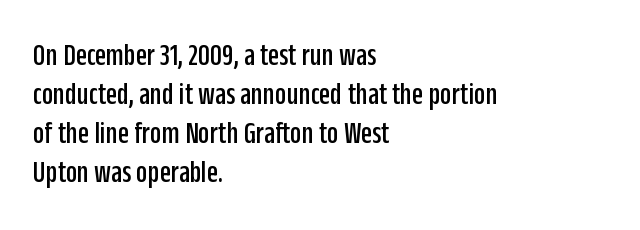
Grotesque or geometric, the face here clearly has no serifs. Rule under the text: the space is simply empty. The compositor pushed each line to the left boundary. In terms of posture, this sample is upright. Here the designer chose a conventional face with non-uniform glyph widths.
